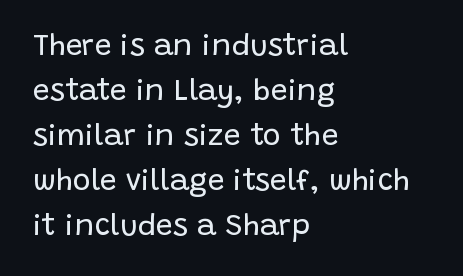
The image shows 30 px regular-weight sans-serif type, upright; set left-aligned, normal line spacing (1.5x), normal letter spacing, not underlined; low stroke contrast and a large x-height.
